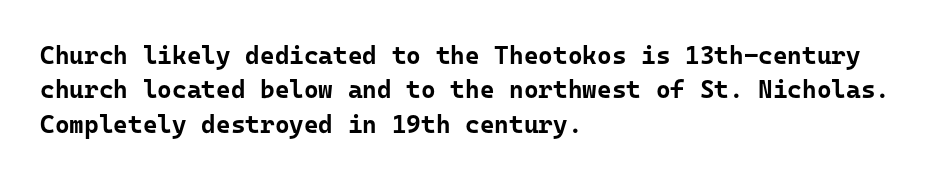
{"italic": "no", "bold": "yes", "underline": "no", "align": "left", "line_spacing": "normal", "line_spacing_ratio": 1.38, "letter_spacing": "normal", "letter_spacing_em": 0.0, "glyph_px": 25}
